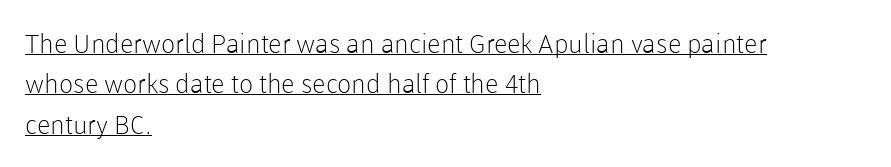
Q: Is the text bold? A: No.
Q: Is the text italic (slanted)? A: No, it is upright.
Q: Is the text underlined? A: Yes.
Q: How is the paragraph aligned? A: Left-aligned.
Q: Is the spacing between letters normal or unusually wide? A: Normal.
Q: Is the spacing between lines tight, normal or loose? A: Normal.
